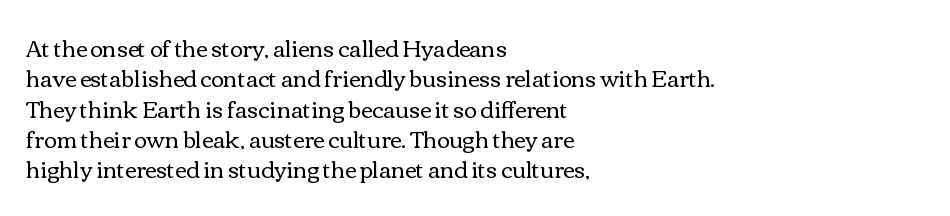
The image shows 22 px text type, upright; set left-aligned, normal line spacing (1.38x), normal letter spacing, not underlined.
